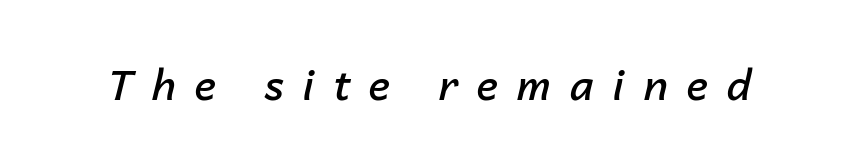
The image shows 41 px semibold type, italic (leaning right); set unusually wide letter spacing (+0.46 em), not underlined; low stroke contrast and a medium x-height.
